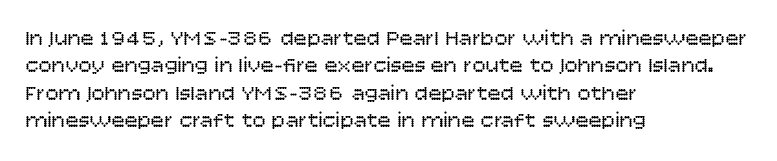
{"italic": "no", "bold": "no", "underline": "no", "align": "left", "line_spacing_ratio": 1.24, "letter_spacing": "normal", "letter_spacing_em": 0.0, "glyph_px": 22}
